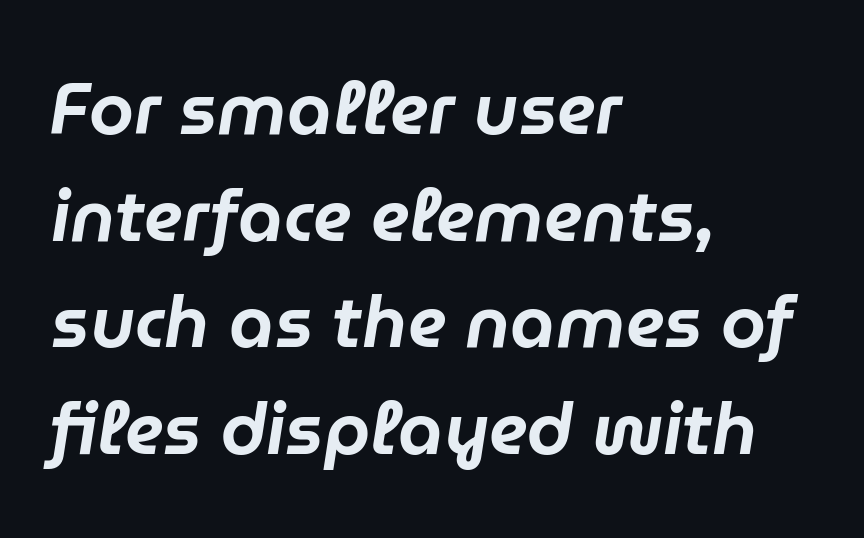
Every row of glyphs begins at an identical x-position on the left. Emphasis-style slanted type is in use. Words appear dense and cohesive because spacing is normal. The line-height multiplier appears to be the usual default. Looks like regular typesetting: each glyph gets only the width it needs.
